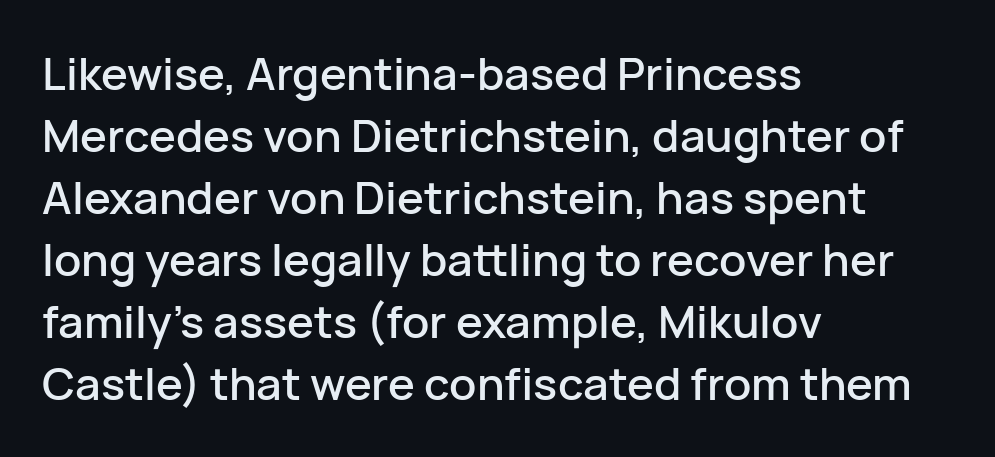
The image shows 45 px sans-serif type, upright; set left-aligned, normal line spacing (1.38x), normal letter spacing, not underlined; low stroke contrast and a medium x-height.
